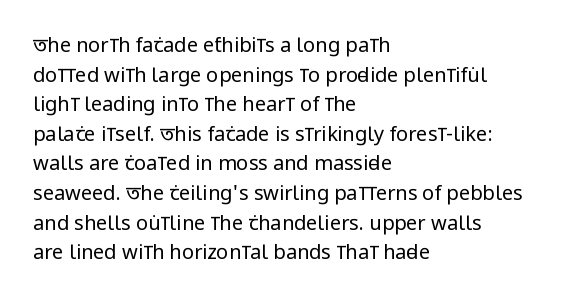
Q: Is the text bold? A: No.
Q: Is the text italic (slanted)? A: No, it is upright.
Q: Is the text underlined? A: No.
Q: How is the paragraph aligned? A: Left-aligned.
Q: Is the spacing between letters normal or unusually wide? A: Normal.
Q: Is the spacing between lines tight, normal or loose? A: Normal.
